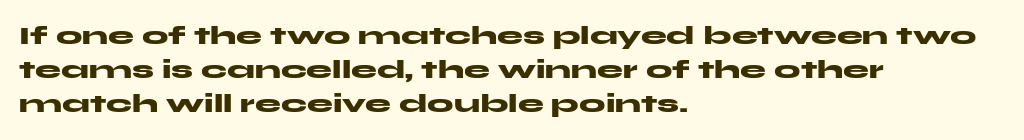
{"italic": "no", "bold": "yes", "underline": "no", "align": "left", "line_spacing": "normal", "line_spacing_ratio": 1.31, "letter_spacing": "normal", "letter_spacing_em": 0.0, "glyph_px": 26}
